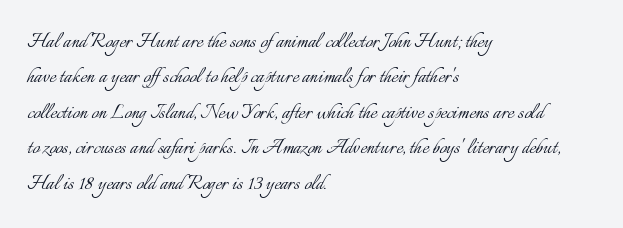
Q: Is the text bold? A: No.
Q: Is the text italic (slanted)? A: Yes.
Q: Is the text underlined? A: No.
Q: How is the paragraph aligned? A: Left-aligned.
Q: Is the spacing between letters normal or unusually wide? A: Normal.
Q: Is the spacing between lines tight, normal or loose? A: Normal.
